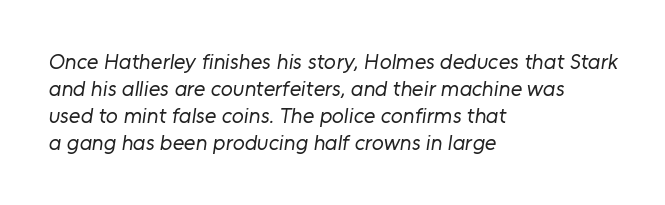
The image shows 22 px text type; set left-aligned, line spacing 1.23x, normal letter spacing, not underlined.
